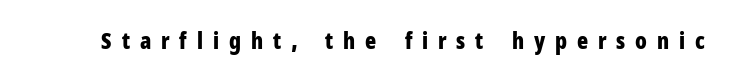
The image shows 23 px bold type, upright; set unusually wide letter spacing (+0.43 em), not underlined.
